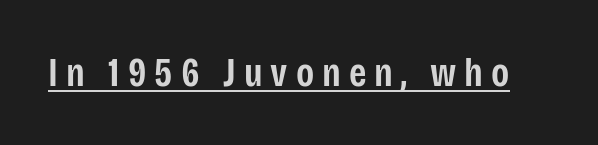
Q: Is the text bold? A: Semi-bold.
Q: Is the text italic (slanted)? A: No, it is upright.
Q: Is the typeface a serif or a sans-serif typeface? A: Sans-serif.
Q: Is the text underlined? A: Yes.
Q: Is the spacing between letters normal or unusually wide? A: Unusually wide.
Q: Width (condensed, normal, or wide)? A: Condensed.
Q: Stroke contrast? A: Low.
Q: x-height? A: Large.
Q: Monospaced? A: No.
